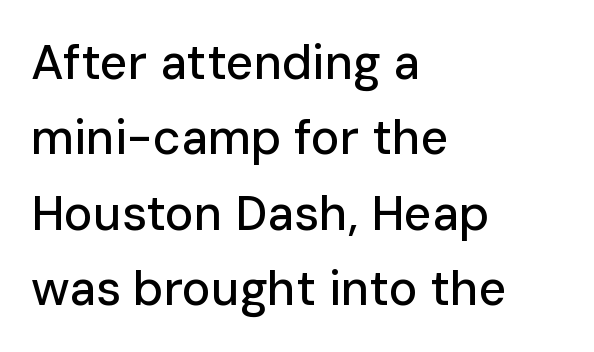
Q: Is the text italic (slanted)? A: No, it is upright.
Q: Is the typeface a serif or a sans-serif typeface? A: Sans-serif.
Q: Is the text underlined? A: No.
Q: How is the paragraph aligned? A: Left-aligned.
Q: Is the spacing between letters normal or unusually wide? A: Normal.
Q: Is the spacing between lines tight, normal or loose? A: Normal.
Q: Width (condensed, normal, or wide)? A: Normal.
Q: Stroke contrast? A: Low.
Q: x-height? A: Medium.
Q: Monospaced? A: No.
